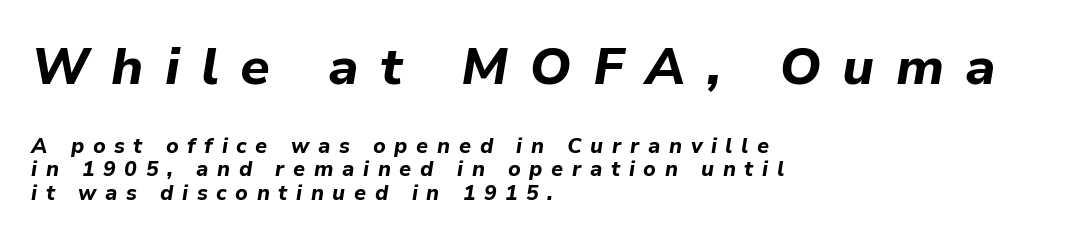
Rendered with sloped, italic letterforms. The emphasis by scale lands on block number one, above. Horizontal bands of white between lines are thin slivers. The strokes are fattened all the way to bold.
